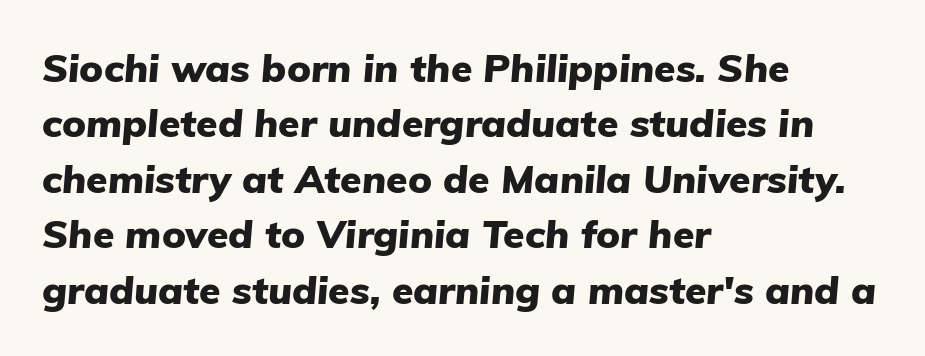
{"italic": "yes", "lean": "right", "slant_degrees": 5, "bold": "yes", "weight": "heavy", "width": "normal", "stroke_contrast": "low", "x_height": "medium", "monospaced": "no", "underline": "no", "align": "left", "line_spacing": "normal", "line_spacing_ratio": 1.42, "letter_spacing": "normal", "letter_spacing_em": 0.0, "glyph_px": 39}
